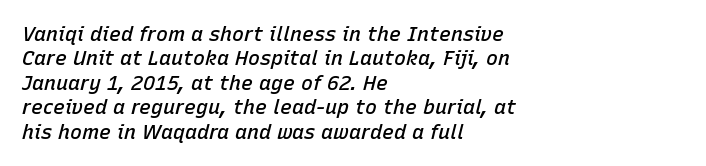
The image shows 20 px text type, italic (leaning right); set left-aligned, line spacing 1.22x, normal letter spacing, not underlined.
